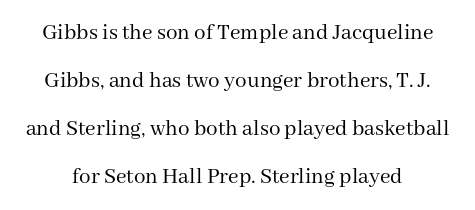
{"italic": "no", "bold": "no", "underline": "no", "line_spacing": "loose", "line_spacing_ratio": 2.08, "letter_spacing": "normal", "letter_spacing_em": 0.0, "glyph_px": 23}
